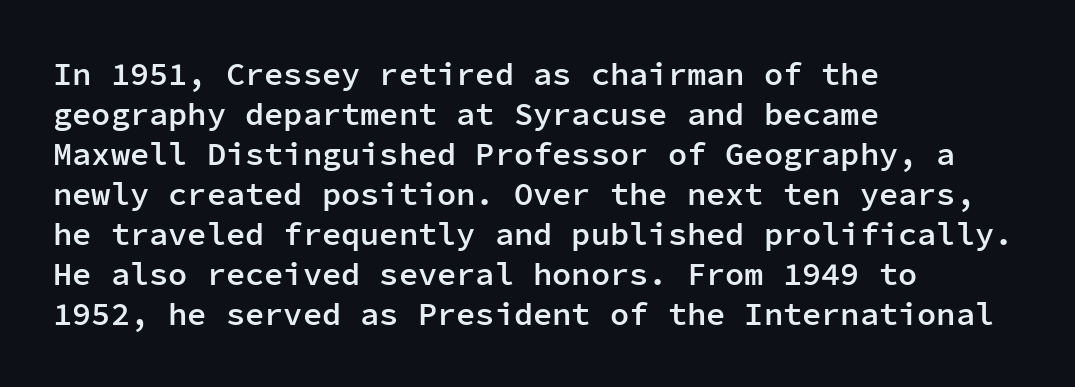
Q: Is the text bold? A: Semi-bold.
Q: Is the text italic (slanted)? A: No, it is upright.
Q: Is the typeface a serif or a sans-serif typeface? A: Sans-serif.
Q: Is the text underlined? A: No.
Q: How is the paragraph aligned? A: Left-aligned.
Q: Is the spacing between letters normal or unusually wide? A: Normal.
Q: Is the spacing between lines tight, normal or loose? A: Normal.
Q: Width (condensed, normal, or wide)? A: Normal.
Q: Stroke contrast? A: Low.
Q: x-height? A: Medium.
Q: Monospaced? A: Yes.
